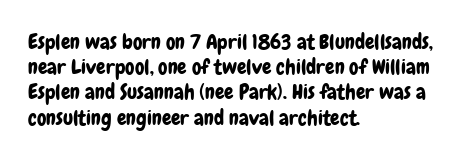
The image shows 21 px text type, upright; set left-aligned, line spacing 1.2x, normal letter spacing, not underlined.
